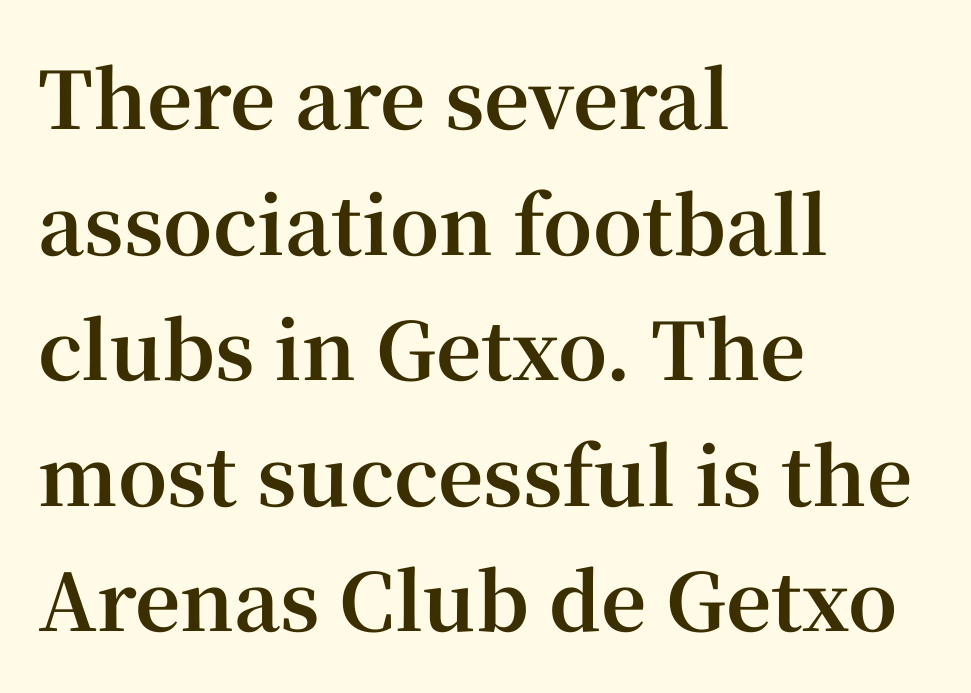
Q: Is the text bold? A: Yes.
Q: Is the text italic (slanted)? A: No, it is upright.
Q: Is the typeface a serif or a sans-serif typeface? A: Serif.
Q: Is the text underlined? A: No.
Q: How is the paragraph aligned? A: Left-aligned.
Q: Is the spacing between letters normal or unusually wide? A: Normal.
Q: Is the spacing between lines tight, normal or loose? A: Normal.
Q: Width (condensed, normal, or wide)? A: Normal.
Q: Stroke contrast? A: High.
Q: x-height? A: Medium.
Q: Monospaced? A: No.
